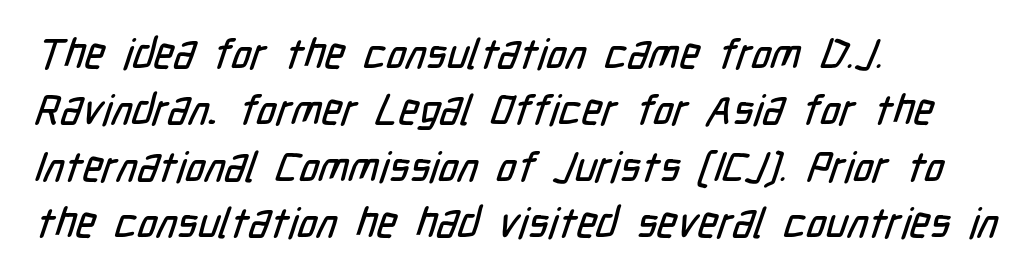
The image shows 42 px condensed sans-serif type; set left-aligned, normal line spacing (1.34x), normal letter spacing, not underlined; low stroke contrast and a medium x-height.
